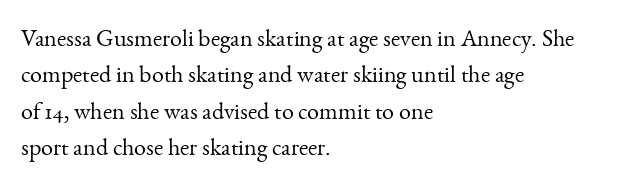
The image shows 24 px text type, upright; set left-aligned, normal line spacing (1.52x), normal letter spacing, not underlined.
